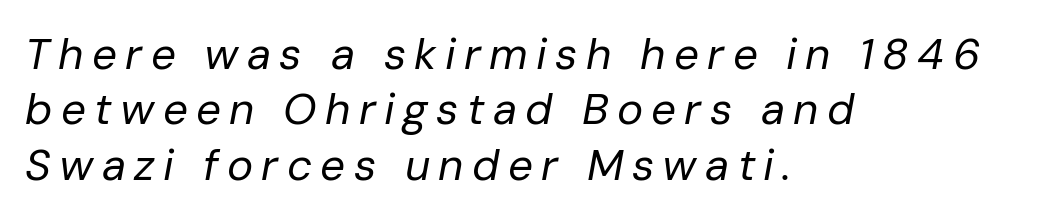
Q: Is the text bold? A: No.
Q: Is the text italic (slanted)? A: Yes, it leans right by about 10 degrees.
Q: Is the text underlined? A: No.
Q: How is the paragraph aligned? A: Left-aligned.
Q: Is the spacing between lines tight, normal or loose? A: Normal.
Q: Width (condensed, normal, or wide)? A: Normal.
Q: Stroke contrast? A: Low.
Q: x-height? A: Medium.
Q: Monospaced? A: No.
